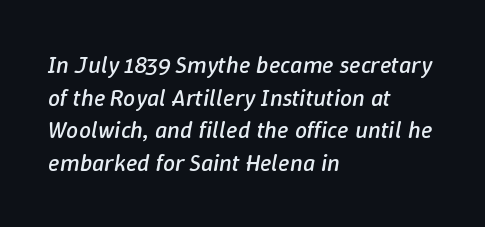
Q: Is the text bold? A: No.
Q: Is the text italic (slanted)? A: Yes, it leans right by about 9 degrees.
Q: Is the text underlined? A: No.
Q: How is the paragraph aligned? A: Left-aligned.
Q: Is the spacing between letters normal or unusually wide? A: Normal.
Q: Is the spacing between lines tight, normal or loose? A: Normal.
